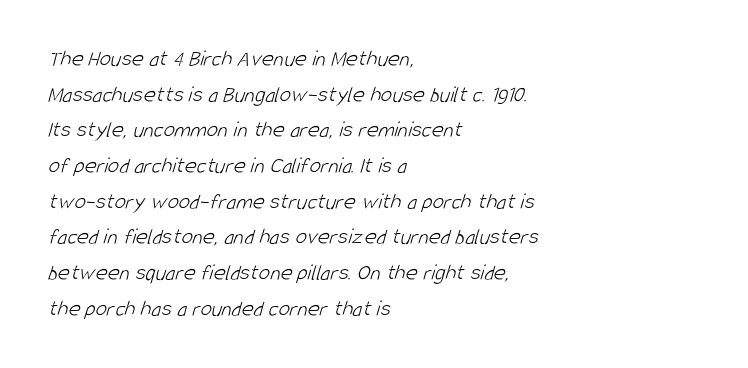
The image shows 23 px text type; set left-aligned, normal line spacing (1.55x), normal letter spacing, not underlined.
